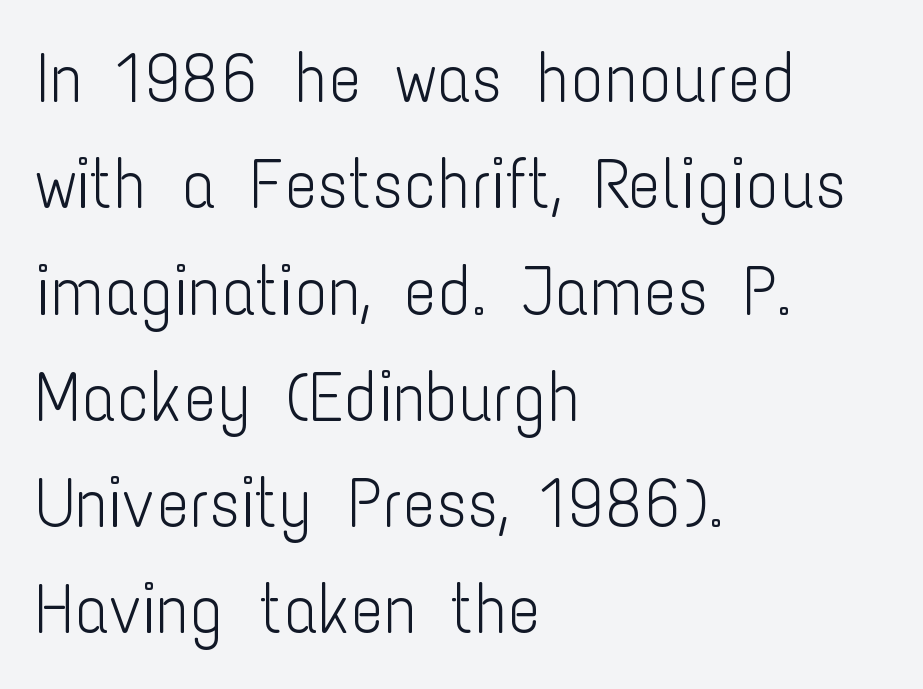
{"serif": "no", "italic": "no", "bold": "no", "weight": "light", "width": "condensed", "stroke_contrast": "low", "x_height": "medium", "monospaced": "no", "underline": "no", "align": "left", "line_spacing": "normal", "line_spacing_ratio": 1.54, "letter_spacing": "normal", "letter_spacing_em": 0.0, "glyph_px": 69}
